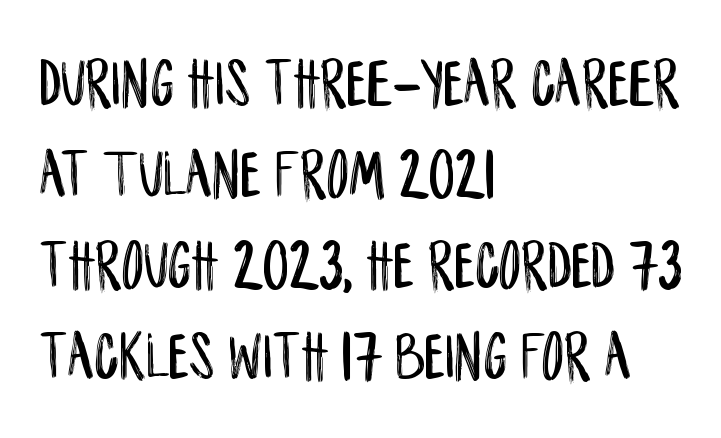
Q: Is the text italic (slanted)? A: No, it is upright.
Q: Is the typeface a serif or a sans-serif typeface? A: Sans-serif.
Q: Is the text underlined? A: No.
Q: How is the paragraph aligned? A: Left-aligned.
Q: Is the spacing between letters normal or unusually wide? A: Normal.
Q: Is the spacing between lines tight, normal or loose? A: Normal.
Q: Width (condensed, normal, or wide)? A: Condensed.
Q: Stroke contrast? A: Low.
Q: x-height? A: Large.
Q: Monospaced? A: No.
